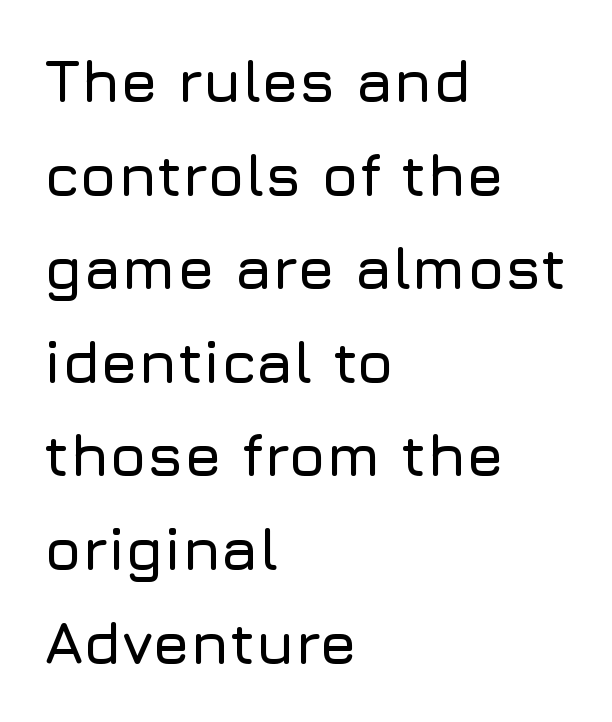
Q: Is the text italic (slanted)? A: No, it is upright.
Q: Is the typeface a serif or a sans-serif typeface? A: Sans-serif.
Q: Is the text underlined? A: No.
Q: How is the paragraph aligned? A: Left-aligned.
Q: Is the spacing between letters normal or unusually wide? A: Normal.
Q: Is the spacing between lines tight, normal or loose? A: Normal.
Q: Width (condensed, normal, or wide)? A: Normal.
Q: Stroke contrast? A: Low.
Q: x-height? A: Medium.
Q: Monospaced? A: No.
